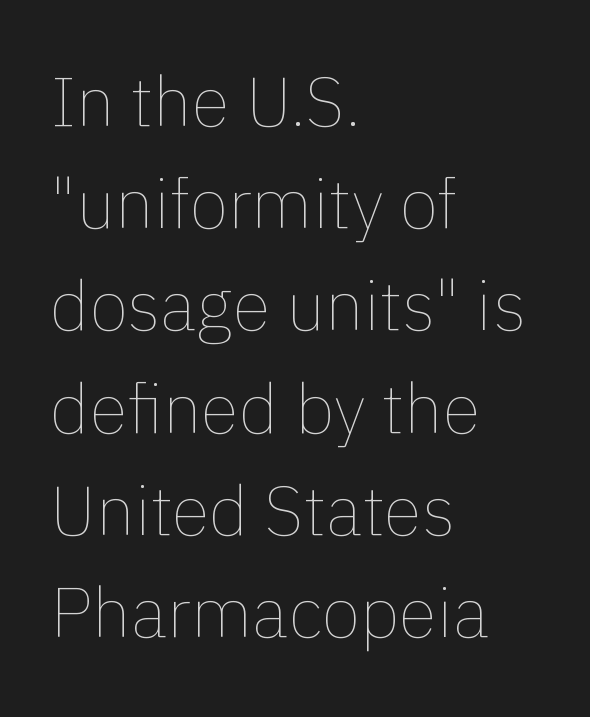
{"italic": "no", "bold": "no", "weight": "thin", "width": "normal", "stroke_contrast": "low", "x_height": "medium", "monospaced": "no", "underline": "no", "align": "left", "line_spacing": "normal", "line_spacing_ratio": 1.46, "letter_spacing": "normal", "letter_spacing_em": 0.0, "glyph_px": 70}
